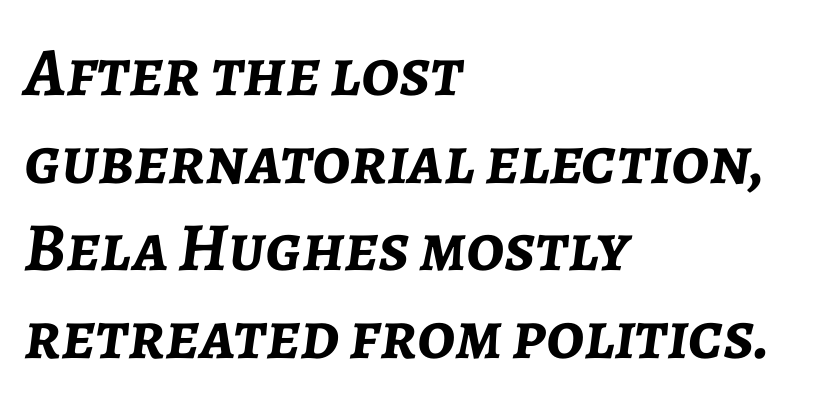
{"italic": "yes", "lean": "right", "slant_degrees": 7, "bold": "yes", "weight": "semibold", "width": "normal", "stroke_contrast": "low", "x_height": "medium", "monospaced": "no", "underline": "no", "align": "left", "line_spacing": "normal", "line_spacing_ratio": 1.27, "letter_spacing": "normal", "letter_spacing_em": 0.0, "glyph_px": 69}
